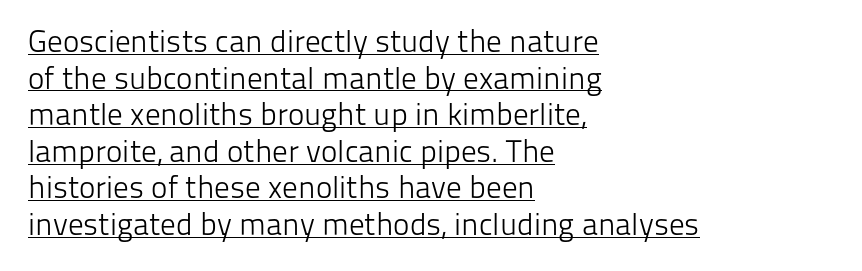
{"serif": "no", "italic": "no", "bold": "no", "weight": "light", "width": "normal", "stroke_contrast": "low", "x_height": "medium", "monospaced": "no", "underline": "yes", "align": "left", "line_spacing_ratio": 1.18, "letter_spacing": "normal", "letter_spacing_em": 0.0, "glyph_px": 31}
